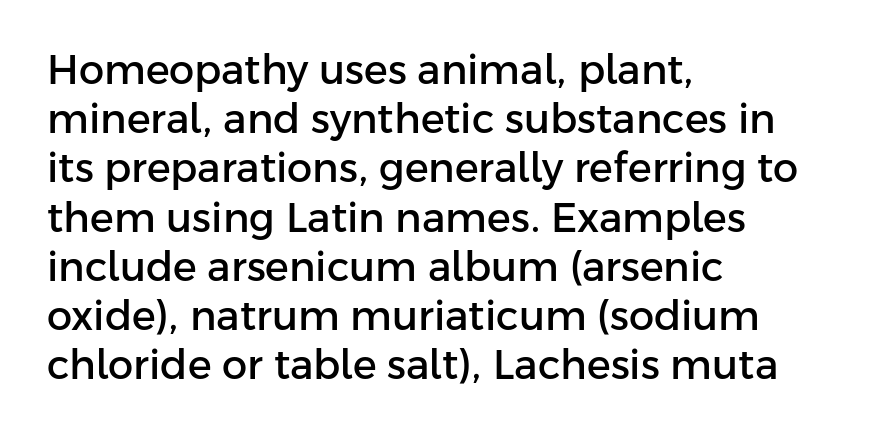
{"serif": "no", "italic": "no", "width": "normal", "stroke_contrast": "low", "x_height": "medium", "monospaced": "no", "underline": "no", "align": "left", "line_spacing_ratio": 1.23, "letter_spacing": "normal", "letter_spacing_em": 0.0, "glyph_px": 40}
